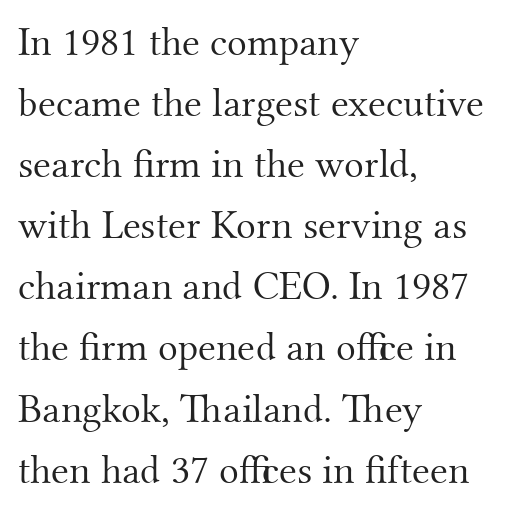
The image shows 41 px light serif type, upright; set left-aligned, normal line spacing (1.49x), normal letter spacing, not underlined; medium stroke contrast and a small x-height.
